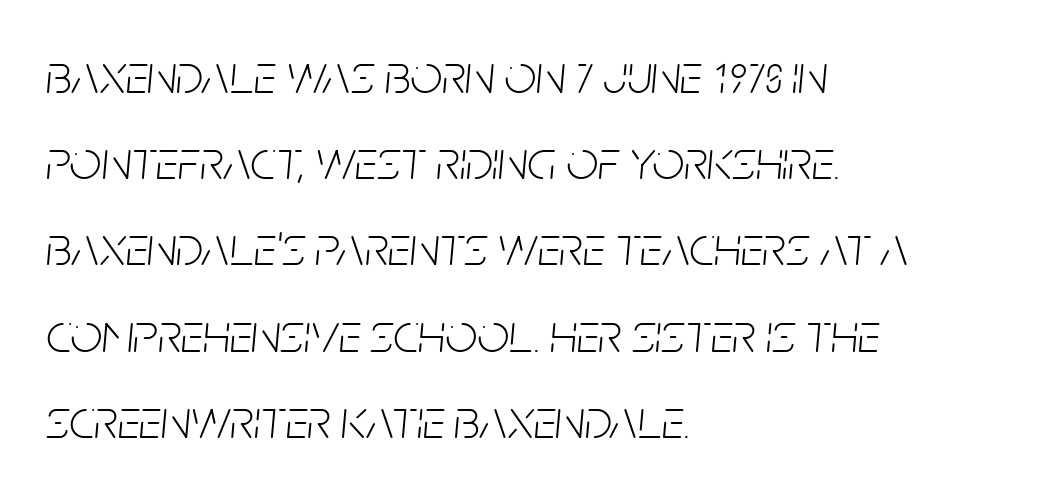
Italic: yes, the glyphs are oblique. The area under the type is left untouched. Which margin do the lines hug? The left one — the right edge is uneven. Does extra space separate the letters? No, they use regular spacing. Here the designer chose a conventional face with non-uniform glyph widths. Ink coverage per letter is moderate at most.
